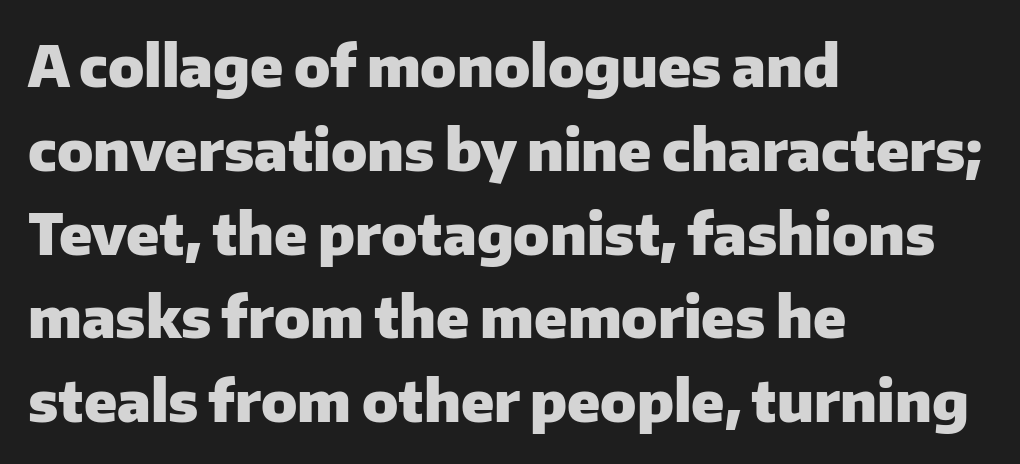
The image shows 57 px heavy sans-serif type, upright; set left-aligned, normal line spacing (1.47x), normal letter spacing, not underlined; low stroke contrast and a medium x-height.
